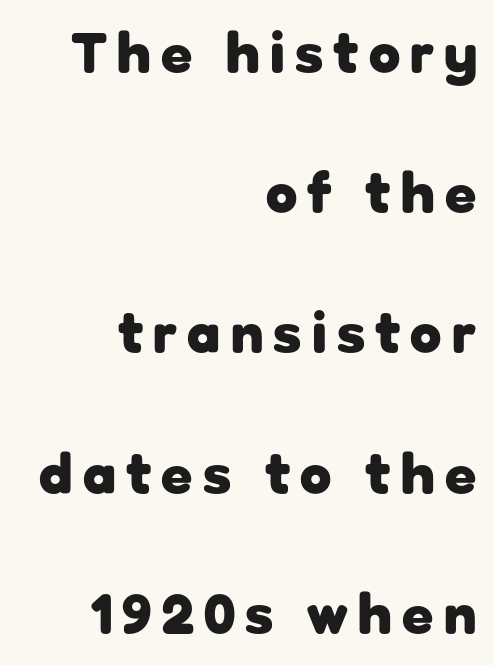
The passage shown is emphatically bold. A typesetter would call this proportional, since set widths differ per character. Nope, no serifs anywhere on these letters. Nobody drew a line under any word here. Where is the straight margin? On the right. Reading down the column, the eye jumps a long way to each next line.
